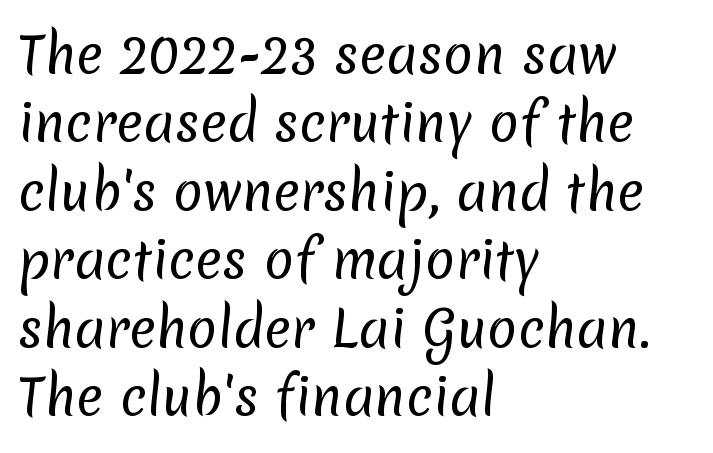
{"serif": "no", "bold": "no", "weight": "regular", "width": "normal", "stroke_contrast": "low", "x_height": "medium", "monospaced": "no", "underline": "no", "align": "left", "line_spacing": "normal", "line_spacing_ratio": 1.37, "letter_spacing": "normal", "letter_spacing_em": 0.0, "glyph_px": 50}
